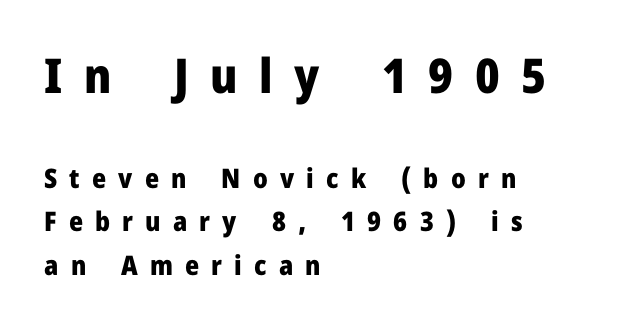
The letters stand straight up with perfectly vertical stems. Underline: absent. Each letter keeps its own natural width here, so spacing adapts to shape. These lines have a slow, spaced-out rhythm from letter to letter. Students, this is bold: see how much ink each stroke carries. The emphasis by scale lands on block number one, above.
